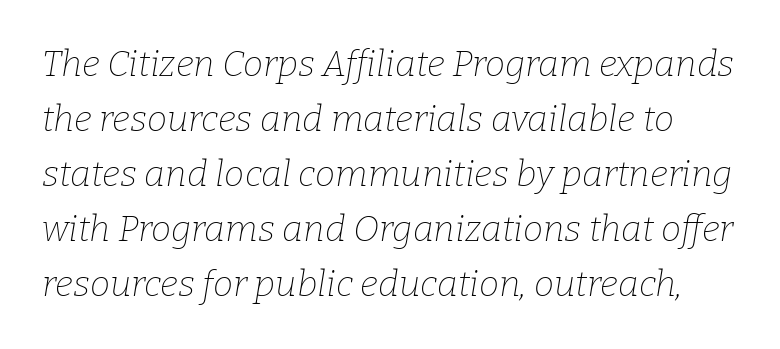
{"serif": "yes", "italic": "yes", "lean": "right", "slant_degrees": 9, "bold": "no", "weight": "thin", "width": "normal", "stroke_contrast": "low", "x_height": "medium", "monospaced": "no", "underline": "no", "line_spacing": "normal", "line_spacing_ratio": 1.53, "letter_spacing": "normal", "letter_spacing_em": 0.0, "glyph_px": 36}
